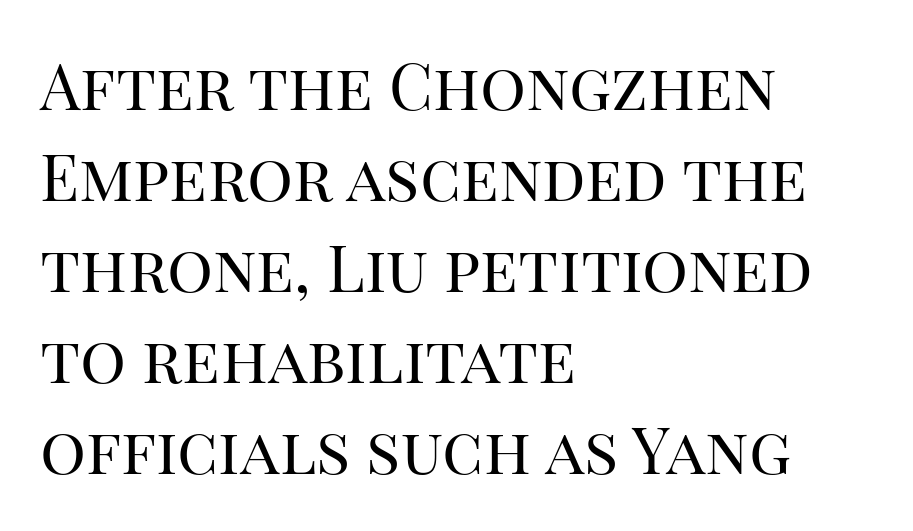
{"serif": "yes", "italic": "no", "bold": "no", "weight": "regular", "width": "normal", "stroke_contrast": "high", "x_height": "large", "monospaced": "no", "underline": "no", "align": "left", "line_spacing": "normal", "line_spacing_ratio": 1.42, "letter_spacing": "normal", "letter_spacing_em": 0.0, "glyph_px": 64}
